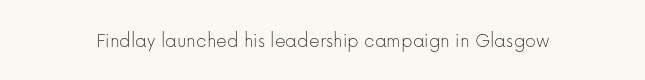
{"italic": "no", "bold": "no", "underline": "no", "letter_spacing": "normal", "letter_spacing_em": 0.0, "glyph_px": 21}
